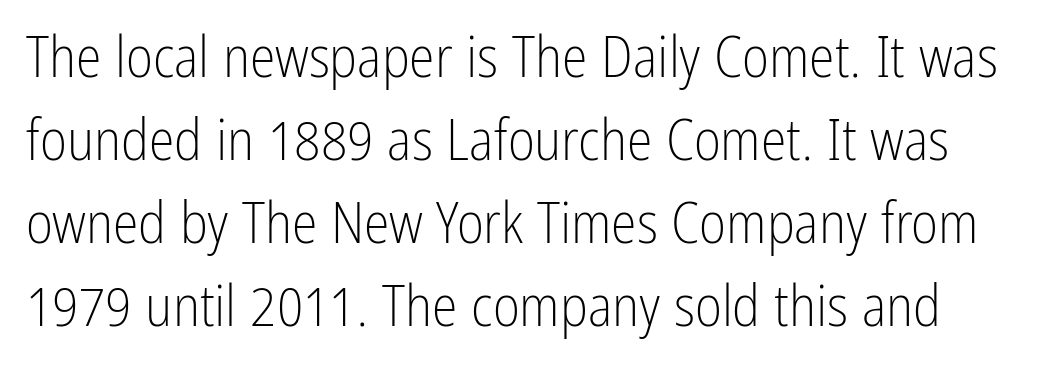
{"serif": "no", "italic": "no", "bold": "no", "weight": "light", "width": "condensed", "stroke_contrast": "low", "x_height": "medium", "monospaced": "no", "underline": "no", "line_spacing": "normal", "line_spacing_ratio": 1.43, "letter_spacing": "normal", "letter_spacing_em": 0.0, "glyph_px": 58}
